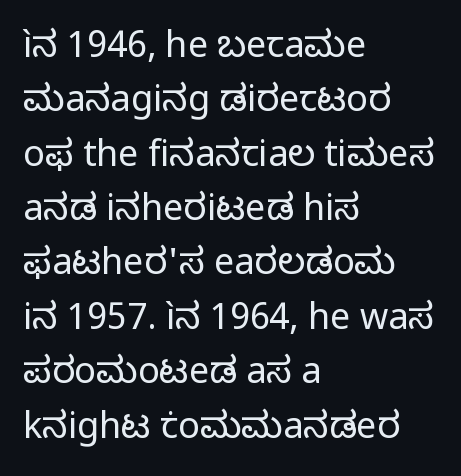
Decoration check: the copy has no underline. Quick note: interline space is typical. Spacing verdict: proportional, widths tailored to each character. Is there any slant? The stems are plumb. Stems and bowls with no extra thickness — not bold.
